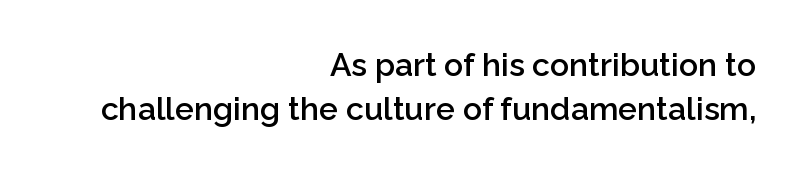
{"serif": "no", "italic": "no", "bold": "semi", "weight": "semibold", "width": "normal", "stroke_contrast": "low", "x_height": "medium", "monospaced": "no", "underline": "no", "align": "right", "line_spacing": "normal", "line_spacing_ratio": 1.36, "letter_spacing": "normal", "letter_spacing_em": 0.0, "glyph_px": 32}
